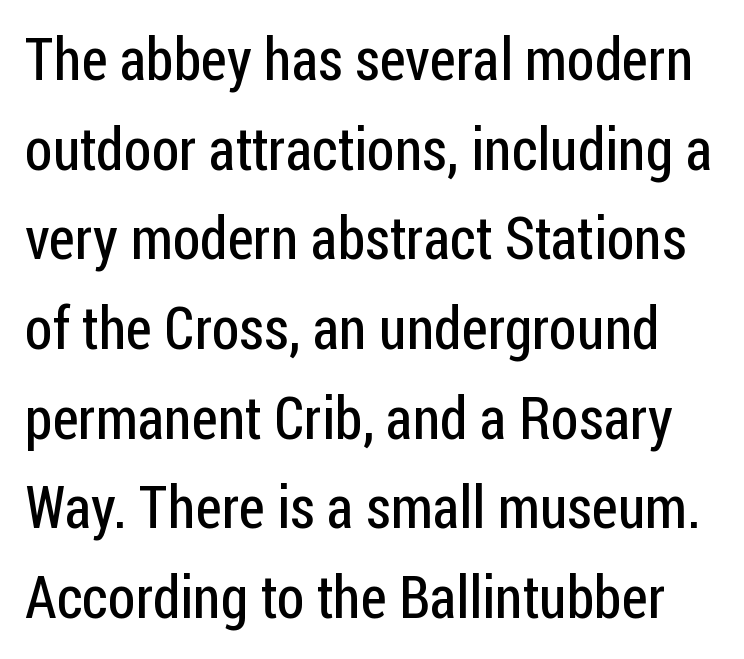
{"serif": "no", "italic": "no", "bold": "no", "weight": "regular", "width": "condensed", "stroke_contrast": "low", "x_height": "medium", "monospaced": "no", "underline": "no", "line_spacing": "normal", "line_spacing_ratio": 1.52, "letter_spacing": "normal", "letter_spacing_em": 0.0, "glyph_px": 59}
